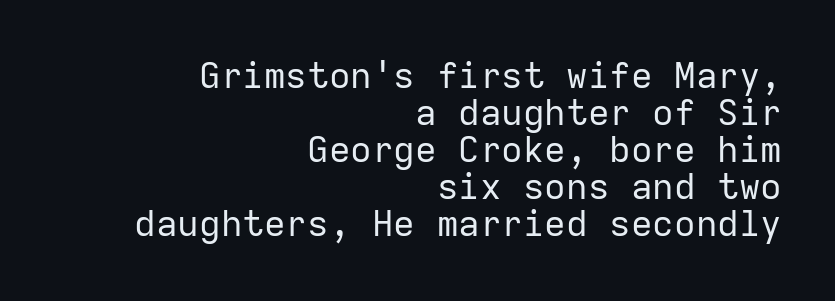
{"serif": "no", "italic": "no", "bold": "no", "weight": "regular", "width": "normal", "stroke_contrast": "low", "x_height": "medium", "monospaced": "yes", "underline": "no", "align": "right", "line_spacing": "tight", "line_spacing_ratio": 1.03, "letter_spacing": "normal", "letter_spacing_em": 0.0, "glyph_px": 36}
